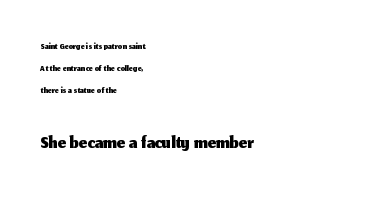
Q: Is the text italic (slanted)? A: No, it is upright.
Q: Is the typeface a serif or a sans-serif typeface? A: Sans-serif.
Q: Is the text underlined? A: No.
Q: How is the paragraph aligned? A: Left-aligned.
Q: Is the spacing between letters normal or unusually wide? A: Normal.
Q: Is the spacing between lines tight, normal or loose? A: Normal.
Q: Which block of text is set in a larger size, the first (top) or the second (bottom)? A: The second (bottom) one.
Q: Width (condensed, normal, or wide)? A: Normal.
Q: Stroke contrast? A: Medium.
Q: x-height? A: Medium.
Q: Monospaced? A: No.
